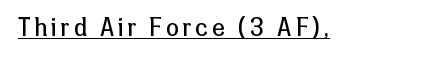
Upright lettering throughout. Honestly, the underline is the first thing you notice here. Vertical stems look standard width or narrower in stroke.
